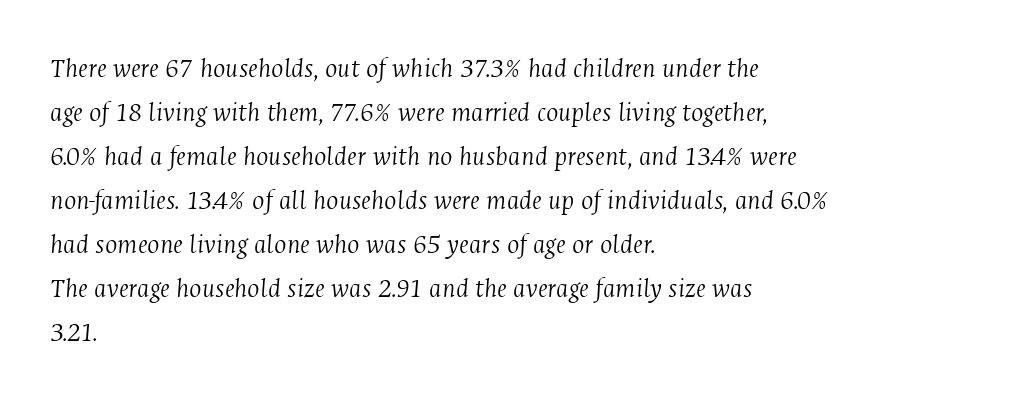
Q: Is the text bold? A: No.
Q: Is the text italic (slanted)? A: Yes, it leans right by about 4 degrees.
Q: Is the typeface a serif or a sans-serif typeface? A: Serif.
Q: Is the text underlined? A: No.
Q: How is the paragraph aligned? A: Left-aligned.
Q: Is the spacing between letters normal or unusually wide? A: Normal.
Q: Is the spacing between lines tight, normal or loose? A: Normal.
Q: Width (condensed, normal, or wide)? A: Condensed.
Q: Stroke contrast? A: Medium.
Q: x-height? A: Medium.
Q: Monospaced? A: No.
